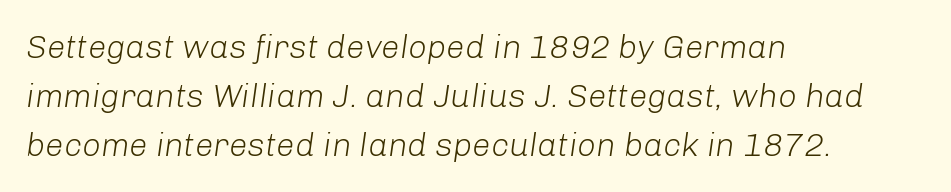
Q: Is the text bold? A: No.
Q: Is the text italic (slanted)? A: Yes, it leans right by about 8 degrees.
Q: Is the text underlined? A: No.
Q: How is the paragraph aligned? A: Left-aligned.
Q: Is the spacing between letters normal or unusually wide? A: Normal.
Q: Is the spacing between lines tight, normal or loose? A: Normal.
Q: Width (condensed, normal, or wide)? A: Normal.
Q: Stroke contrast? A: Low.
Q: x-height? A: Medium.
Q: Monospaced? A: No.
